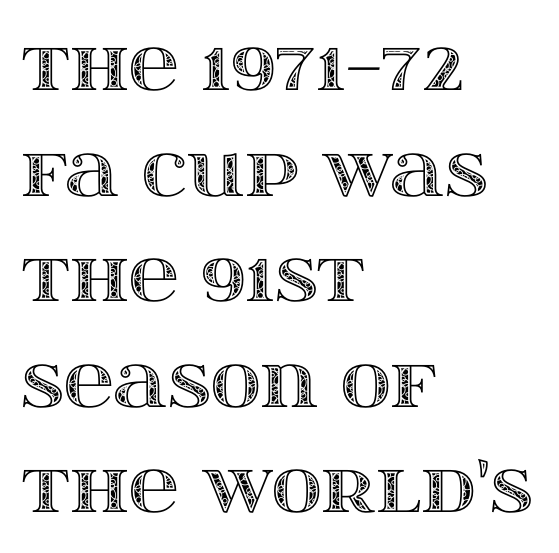
Do the characters align in a grid? No, the font is proportional. Lines of text with bare space underneath. The letters sit at their default tracking, neither squeezed nor spread. The lines in this sample share a left origin and differ only in where they stop. The letters stand straight up with perfectly vertical stems. Leading matches the norm, producing a regular column.
